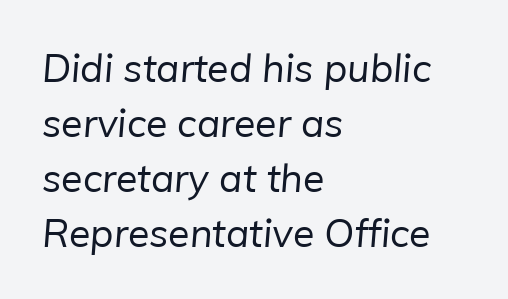
Q: Is the text bold? A: No.
Q: Is the typeface a serif or a sans-serif typeface? A: Sans-serif.
Q: Is the text underlined? A: No.
Q: How is the paragraph aligned? A: Left-aligned.
Q: Is the spacing between letters normal or unusually wide? A: Normal.
Q: Is the spacing between lines tight, normal or loose? A: Normal.
Q: Width (condensed, normal, or wide)? A: Normal.
Q: Stroke contrast? A: Low.
Q: x-height? A: Medium.
Q: Monospaced? A: No.
